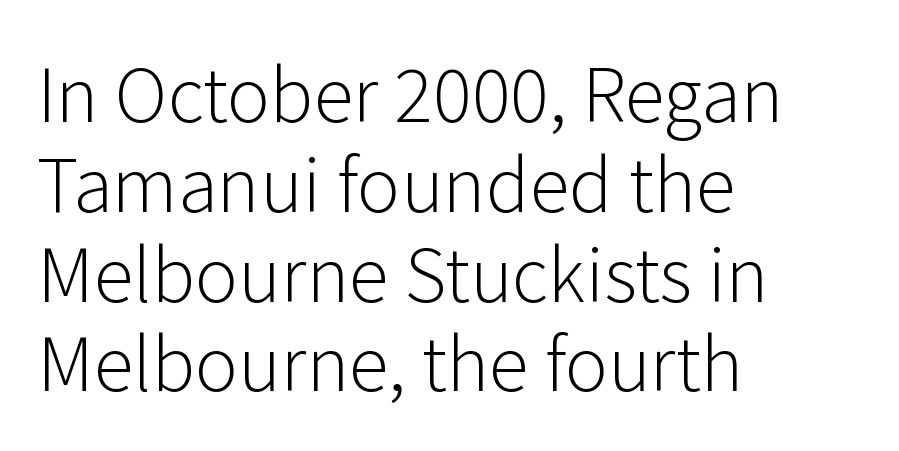
Q: Is the text bold? A: No.
Q: Is the text italic (slanted)? A: No, it is upright.
Q: Is the typeface a serif or a sans-serif typeface? A: Sans-serif.
Q: Is the text underlined? A: No.
Q: How is the paragraph aligned? A: Left-aligned.
Q: Is the spacing between letters normal or unusually wide? A: Normal.
Q: Width (condensed, normal, or wide)? A: Normal.
Q: Stroke contrast? A: Low.
Q: x-height? A: Medium.
Q: Monospaced? A: No.
